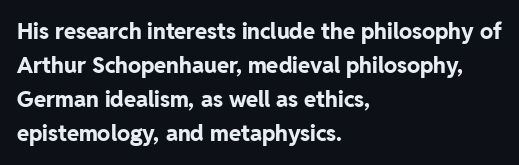
The image shows 22 px bold type, upright; set left-aligned, normal line spacing (1.55x), normal letter spacing, not underlined.
